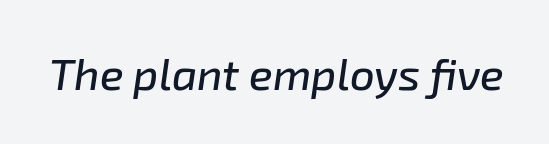
The image shows 44 px text type, italic (leaning right); set normal letter spacing, not underlined; low stroke contrast and a medium x-height.
